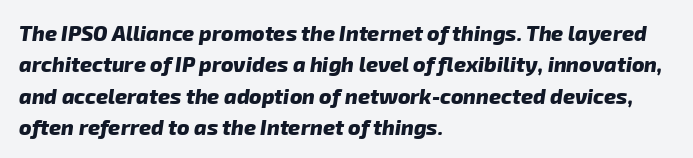
Q: Is the text bold? A: Yes.
Q: Is the text underlined? A: No.
Q: How is the paragraph aligned? A: Left-aligned.
Q: Is the spacing between letters normal or unusually wide? A: Normal.
Q: Is the spacing between lines tight, normal or loose? A: Normal.
